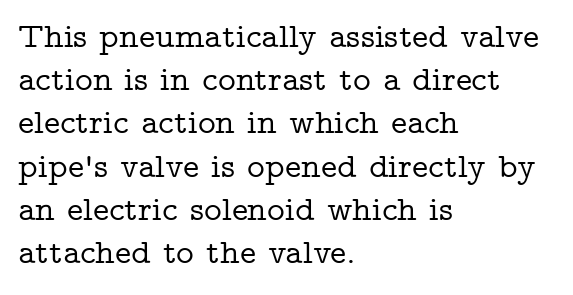
{"serif": "yes", "italic": "no", "width": "wide", "stroke_contrast": "low", "x_height": "medium", "monospaced": "no", "underline": "no", "align": "left", "line_spacing": "normal", "line_spacing_ratio": 1.27, "letter_spacing": "normal", "letter_spacing_em": 0.0, "glyph_px": 34}
